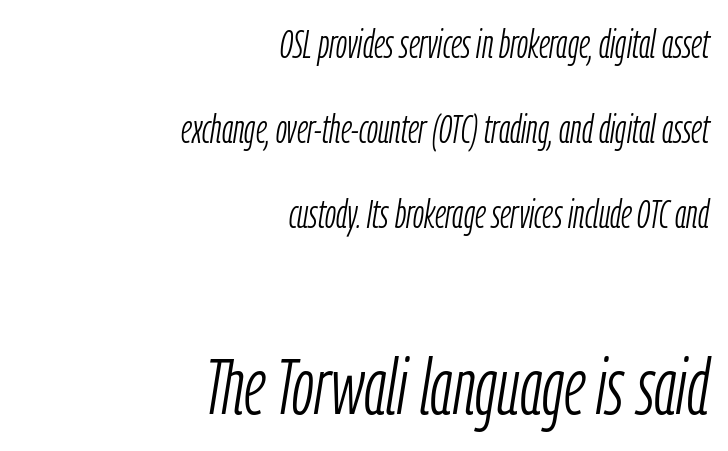
Does the copy run flush right? Yes — the right margin is perfectly even. These lines were composed using italics. Top chunk: small. Bottom chunk: large. Each new line begins a long way beneath the previous one. Is this a fixed-width face? No — the glyphs have proportional, varying widths. Quick note: underline off.
